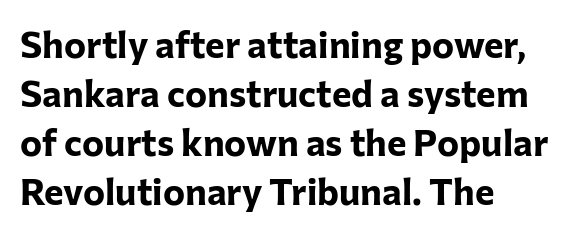
{"serif": "no", "italic": "no", "bold": "yes", "weight": "bold", "width": "normal", "stroke_contrast": "low", "x_height": "medium", "monospaced": "no", "underline": "no", "align": "left", "line_spacing": "normal", "line_spacing_ratio": 1.32, "letter_spacing": "normal", "letter_spacing_em": 0.0, "glyph_px": 37}
